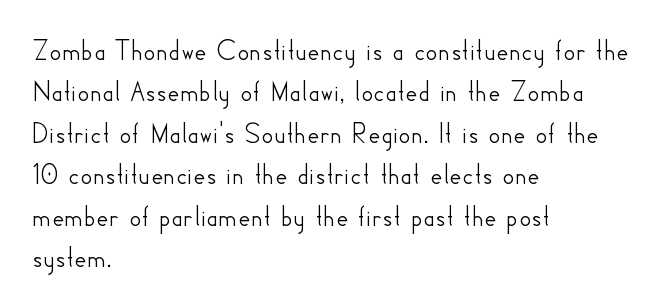
Q: Is the text italic (slanted)? A: No, it is upright.
Q: Is the typeface a serif or a sans-serif typeface? A: Sans-serif.
Q: Is the text underlined? A: No.
Q: How is the paragraph aligned? A: Left-aligned.
Q: Is the spacing between letters normal or unusually wide? A: Normal.
Q: Is the spacing between lines tight, normal or loose? A: Normal.
Q: Width (condensed, normal, or wide)? A: Normal.
Q: Stroke contrast? A: Low.
Q: x-height? A: Small.
Q: Monospaced? A: No.
